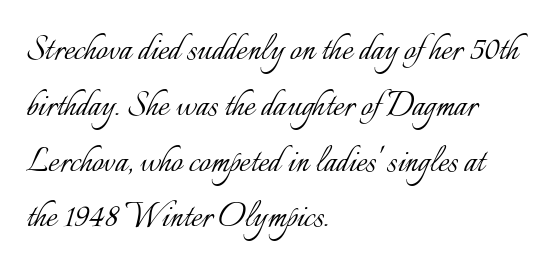
{"bold": "no", "weight": "light", "width": "normal", "stroke_contrast": "low", "x_height": "small", "monospaced": "no", "underline": "no", "align": "left", "line_spacing": "normal", "line_spacing_ratio": 1.36, "letter_spacing": "normal", "letter_spacing_em": 0.0, "glyph_px": 41}
